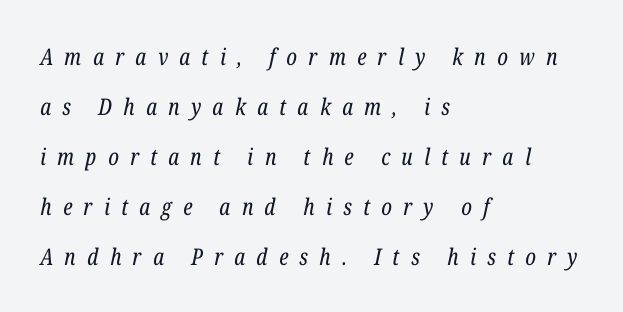
The image shows 23 px text type, italic (leaning right); set left-aligned, loose line spacing (2.17x), unusually wide letter spacing (+0.49 em), not underlined.
